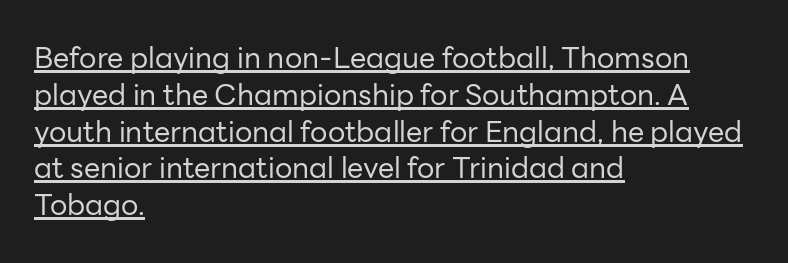
Q: Is the text bold? A: No.
Q: Is the text italic (slanted)? A: No, it is upright.
Q: Is the typeface a serif or a sans-serif typeface? A: Sans-serif.
Q: Is the text underlined? A: Yes.
Q: How is the paragraph aligned? A: Left-aligned.
Q: Is the spacing between letters normal or unusually wide? A: Normal.
Q: Is the spacing between lines tight, normal or loose? A: Normal.
Q: Width (condensed, normal, or wide)? A: Normal.
Q: Stroke contrast? A: Low.
Q: x-height? A: Medium.
Q: Monospaced? A: No.
